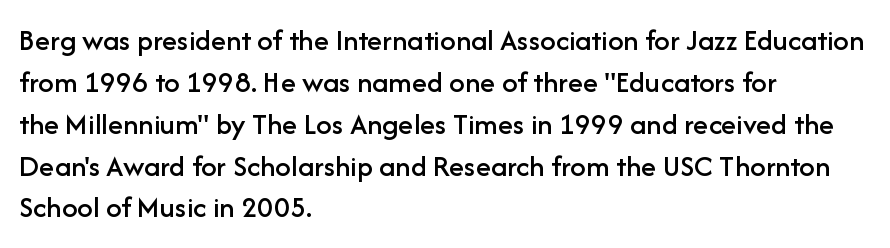
Each line starts at the same left margin while the right side varies. A typesetter would call this proportional, since set widths differ per character. Notice how descenders clear the ascenders below comfortably — that's standard leading. Descenders are the only things crossing below the line.
